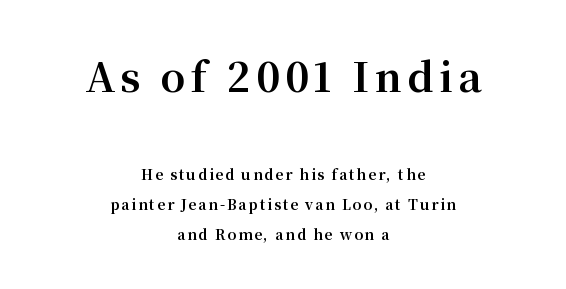
Q: Is the text bold? A: Yes.
Q: Is the text italic (slanted)? A: No, it is upright.
Q: Is the typeface a serif or a sans-serif typeface? A: Serif.
Q: Is the text underlined? A: No.
Q: How is the paragraph aligned? A: Centered.
Q: Is the spacing between lines tight, normal or loose? A: Loose.
Q: Which block of text is set in a larger size, the first (top) or the second (bottom)? A: The first (top) one.
Q: Width (condensed, normal, or wide)? A: Normal.
Q: Stroke contrast? A: Medium.
Q: x-height? A: Medium.
Q: Monospaced? A: No.
